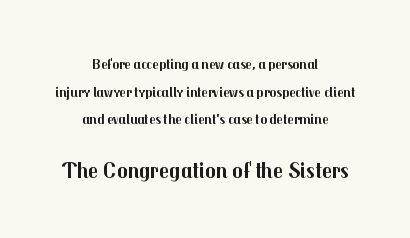
The image shows 22 px bold type, upright; set centered, loose line spacing (1.98x), normal letter spacing, not underlined; the second (bottom) block is 1.57x larger.
